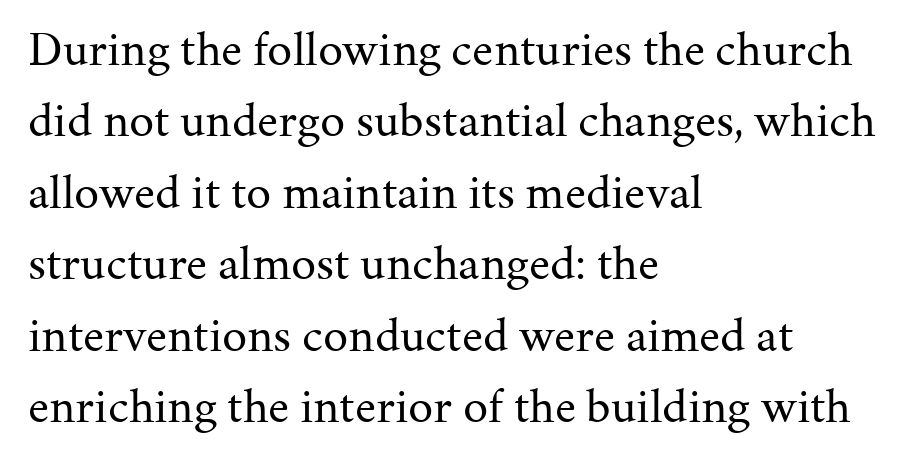
The image shows 50 px regular-weight serif type, upright; set left-aligned, normal line spacing (1.43x), normal letter spacing, not underlined; medium stroke contrast and a medium x-height.
